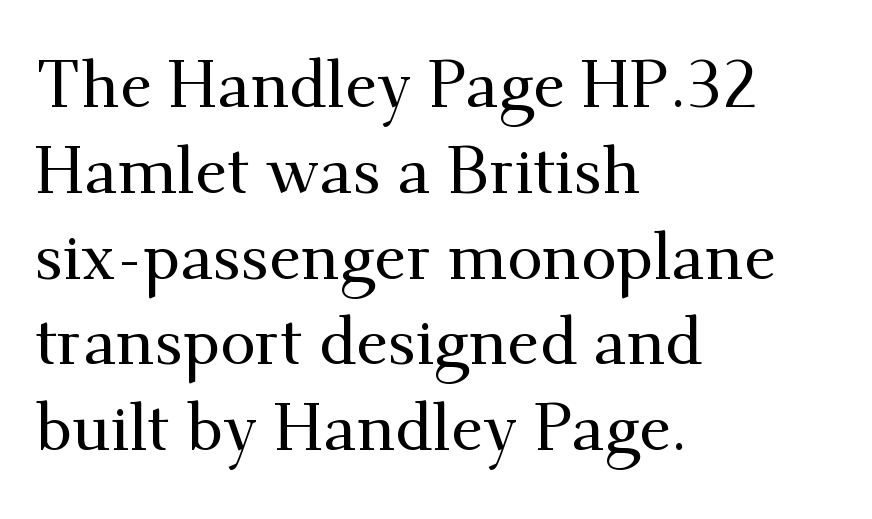
Q: Is the text italic (slanted)? A: No, it is upright.
Q: Is the typeface a serif or a sans-serif typeface? A: Serif.
Q: Is the text underlined? A: No.
Q: How is the paragraph aligned? A: Left-aligned.
Q: Is the spacing between letters normal or unusually wide? A: Normal.
Q: Is the spacing between lines tight, normal or loose? A: Normal.
Q: Width (condensed, normal, or wide)? A: Normal.
Q: Stroke contrast? A: Medium.
Q: x-height? A: Small.
Q: Monospaced? A: No.
